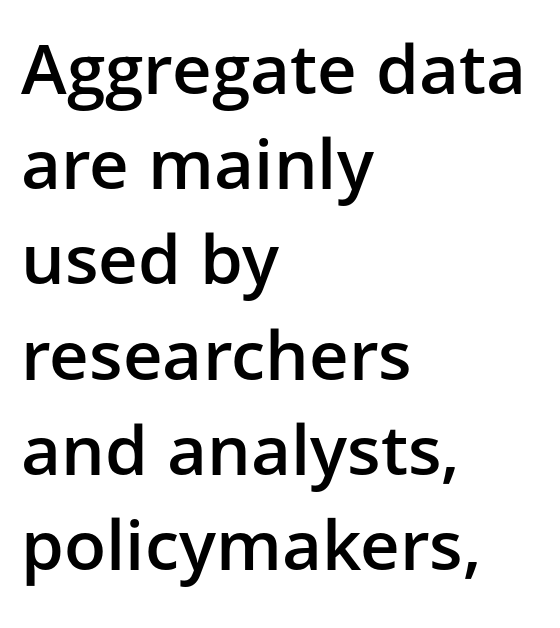
The image shows 69 px semibold sans-serif type, upright; set left-aligned, normal line spacing (1.38x), normal letter spacing, not underlined; low stroke contrast and a medium x-height.
